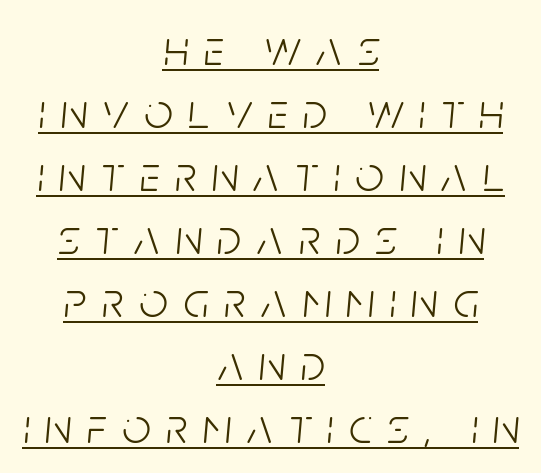
Q: Is the text bold? A: No.
Q: Is the text italic (slanted)? A: Yes, it leans right by about 5 degrees.
Q: Is the text underlined? A: Yes.
Q: How is the paragraph aligned? A: Centered.
Q: Is the spacing between letters normal or unusually wide? A: Unusually wide.
Q: Is the spacing between lines tight, normal or loose? A: Normal.
Q: Width (condensed, normal, or wide)? A: Condensed.
Q: Stroke contrast? A: Low.
Q: x-height? A: Large.
Q: Monospaced? A: No.
